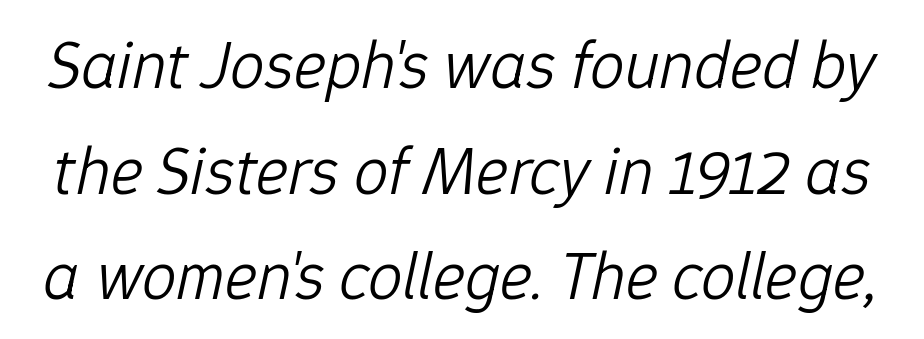
Q: Is the text bold? A: No.
Q: Is the text italic (slanted)? A: Yes, it leans right by about 12 degrees.
Q: Is the text underlined? A: No.
Q: Is the spacing between letters normal or unusually wide? A: Normal.
Q: Is the spacing between lines tight, normal or loose? A: Normal.
Q: Width (condensed, normal, or wide)? A: Normal.
Q: Stroke contrast? A: Low.
Q: x-height? A: Medium.
Q: Monospaced? A: No.
